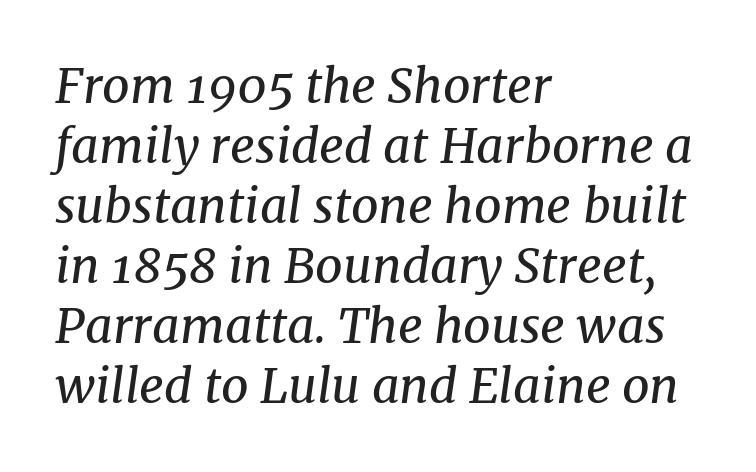
Would a proofreader flag this as italicized? Yes. Compared with a centered layout, this one pins lines to the left instead. Are there feet on the stems? There are — it's a serif. Leading matches the norm, producing a regular column.
